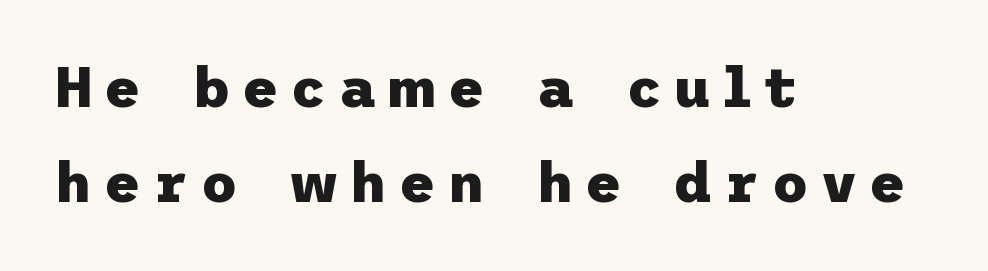
{"serif": "no", "italic": "no", "bold": "yes", "weight": "heavy", "width": "normal", "stroke_contrast": "low", "x_height": "medium", "underline": "no", "align": "left", "line_spacing": "normal", "line_spacing_ratio": 1.7, "letter_spacing": "wide", "letter_spacing_em": 0.22, "glyph_px": 56}
